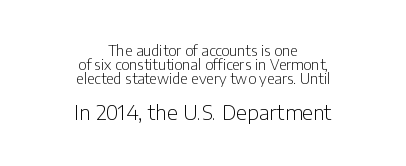
These lines stack symmetrically, like a column narrowing and widening about its center. Glyph-to-glyph distance matches everyday printed text. Summary of vertical rhythm: compact, with narrow interline spacing. The strokes carry an ordinary text weight at most.
